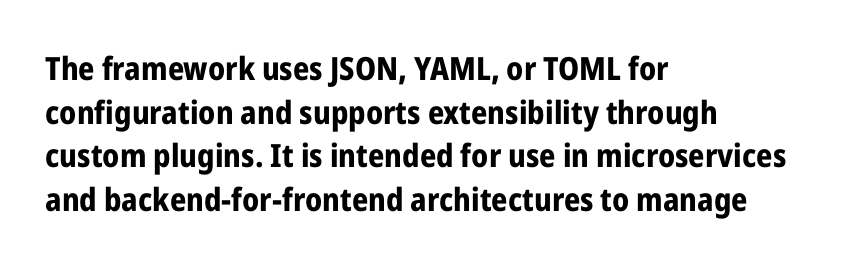
Q: Is the text bold? A: Yes.
Q: Is the text italic (slanted)? A: No, it is upright.
Q: Is the typeface a serif or a sans-serif typeface? A: Sans-serif.
Q: Is the text underlined? A: No.
Q: How is the paragraph aligned? A: Left-aligned.
Q: Is the spacing between letters normal or unusually wide? A: Normal.
Q: Is the spacing between lines tight, normal or loose? A: Normal.
Q: Width (condensed, normal, or wide)? A: Condensed.
Q: Stroke contrast? A: Low.
Q: x-height? A: Medium.
Q: Monospaced? A: No.
